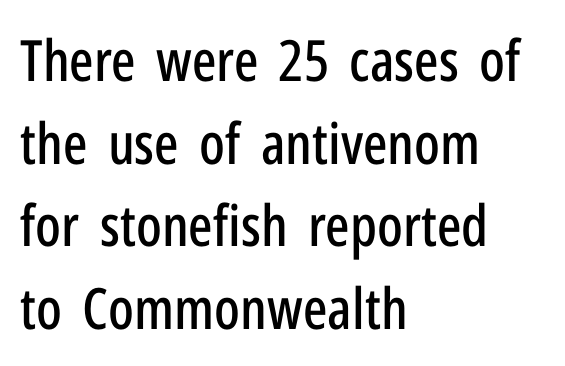
Q: Is the text italic (slanted)? A: No, it is upright.
Q: Is the typeface a serif or a sans-serif typeface? A: Sans-serif.
Q: Is the text underlined? A: No.
Q: How is the paragraph aligned? A: Left-aligned.
Q: Is the spacing between letters normal or unusually wide? A: Normal.
Q: Is the spacing between lines tight, normal or loose? A: Normal.
Q: Width (condensed, normal, or wide)? A: Condensed.
Q: Stroke contrast? A: Low.
Q: x-height? A: Medium.
Q: Monospaced? A: No.
